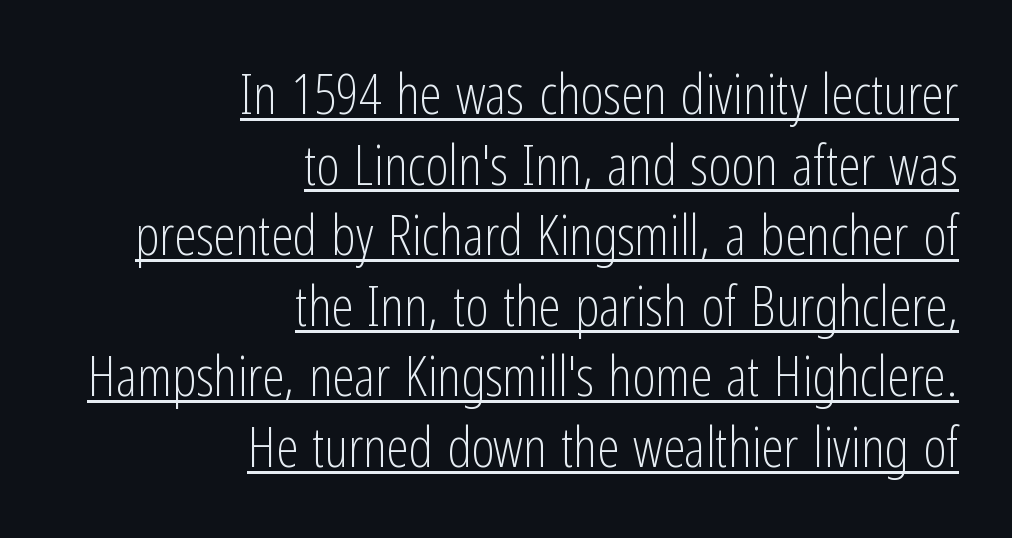
A typesetter would call this leading conventional body-copy spacing. Posture: upright roman. The line texture is even and compact thanks to regular tracking. The face used here is a sans, in the tradition of grotesques and geometrics.
